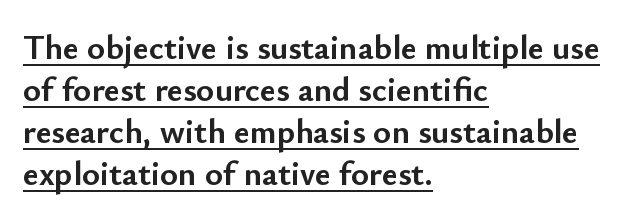
Q: Is the text bold? A: Yes.
Q: Is the text italic (slanted)? A: No, it is upright.
Q: Is the typeface a serif or a sans-serif typeface? A: Sans-serif.
Q: Is the text underlined? A: Yes.
Q: How is the paragraph aligned? A: Left-aligned.
Q: Is the spacing between letters normal or unusually wide? A: Normal.
Q: Width (condensed, normal, or wide)? A: Normal.
Q: Stroke contrast? A: Low.
Q: x-height? A: Small.
Q: Monospaced? A: No.
